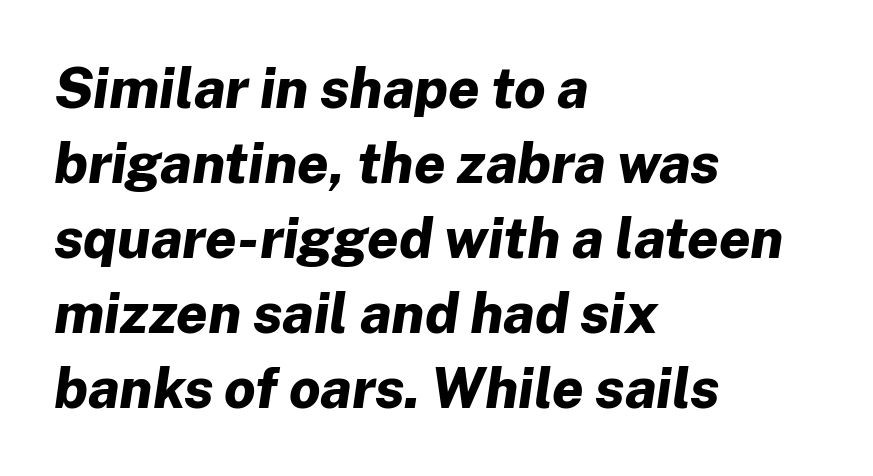
The image shows 56 px bold type, italic (leaning right); set left-aligned, normal line spacing (1.34x), normal letter spacing, not underlined; low stroke contrast and a medium x-height.
